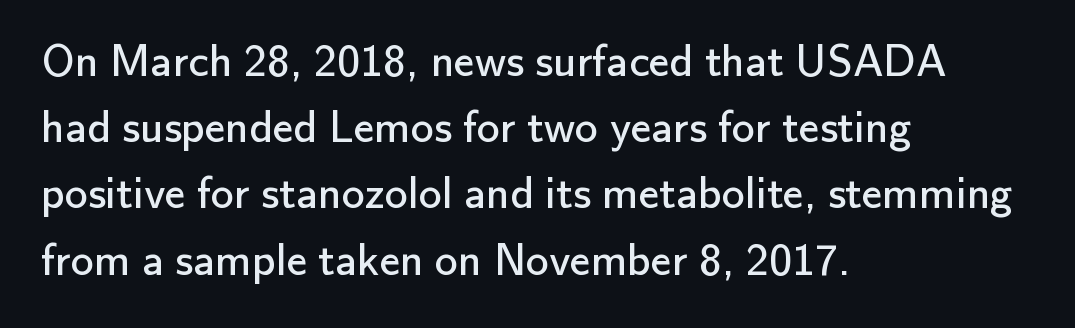
{"serif": "no", "italic": "no", "bold": "no", "weight": "regular", "width": "normal", "stroke_contrast": "low", "x_height": "small", "monospaced": "no", "underline": "no", "align": "left", "line_spacing": "normal", "line_spacing_ratio": 1.44, "letter_spacing": "normal", "letter_spacing_em": 0.0, "glyph_px": 46}
